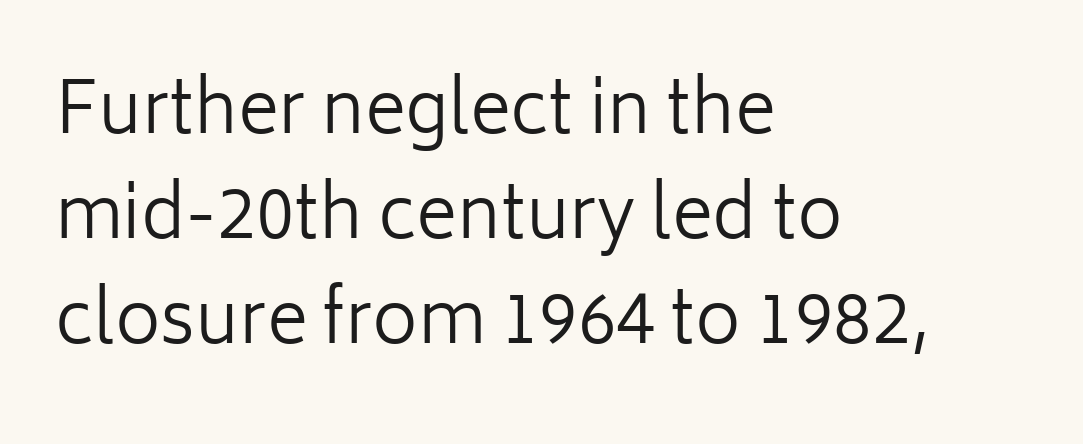
Honestly, there is no underline to notice here at all. Students, note that the glyphs here touch the page at normal intervals. Check where the strokes stop: nothing finishes them off — pure sans. Quick note: interline space is typical. The rendering uses natural spacing where letterforms have individual widths.
